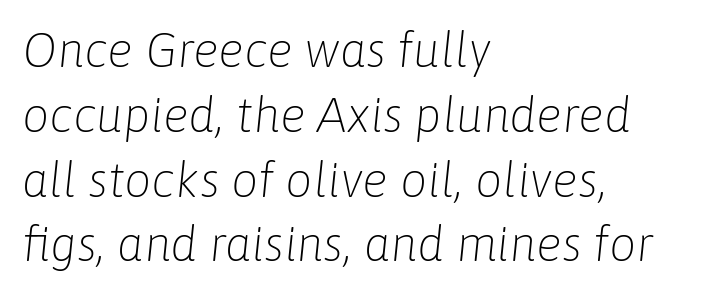
The image shows 48 px light type, italic (leaning right); set left-aligned, normal line spacing (1.35x), normal letter spacing, not underlined; low stroke contrast and a medium x-height.
